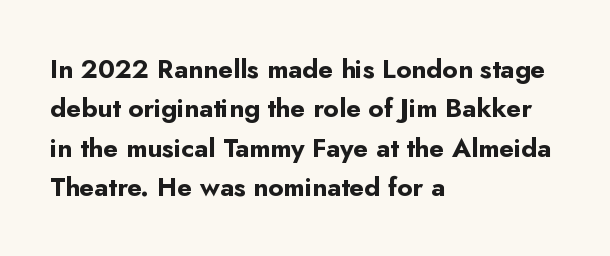
The image shows 26 px bold type, upright; set left-aligned, normal line spacing (1.51x), normal letter spacing, not underlined.
